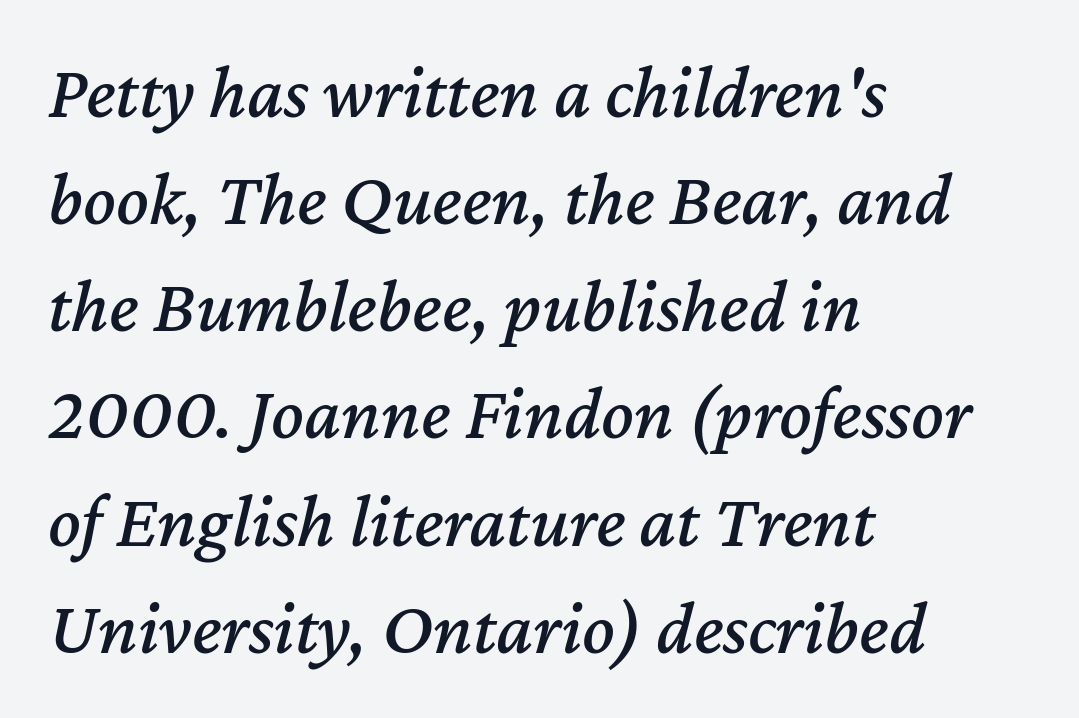
Q: Is the text italic (slanted)? A: Yes, it leans right by about 12 degrees.
Q: Is the text underlined? A: No.
Q: How is the paragraph aligned? A: Left-aligned.
Q: Is the spacing between letters normal or unusually wide? A: Normal.
Q: Is the spacing between lines tight, normal or loose? A: Normal.
Q: Width (condensed, normal, or wide)? A: Normal.
Q: Stroke contrast? A: Medium.
Q: x-height? A: Medium.
Q: Monospaced? A: No.
